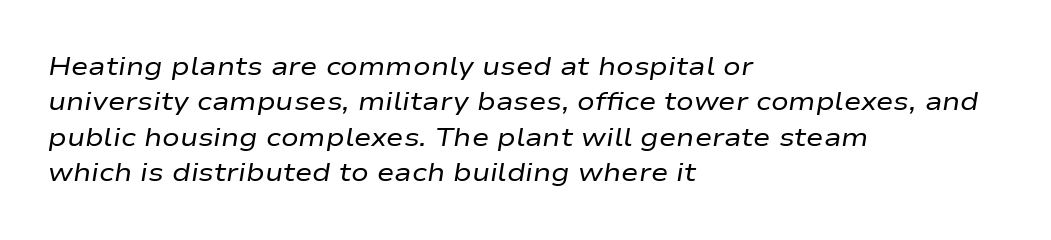
Q: Is the text bold? A: No.
Q: Is the text italic (slanted)? A: Yes, it leans right by about 9 degrees.
Q: Is the text underlined? A: No.
Q: How is the paragraph aligned? A: Left-aligned.
Q: Is the spacing between letters normal or unusually wide? A: Normal.
Q: Is the spacing between lines tight, normal or loose? A: Normal.
